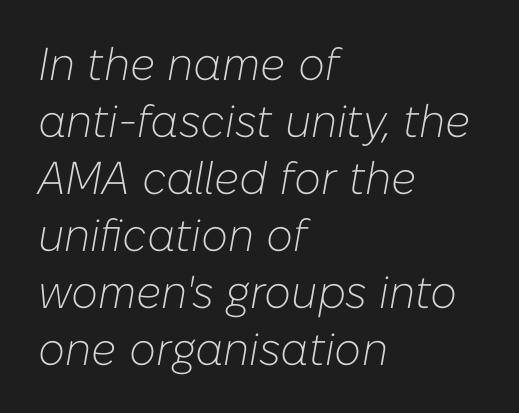
Q: Is the text bold? A: No.
Q: Is the text italic (slanted)? A: Yes, it leans right by about 10 degrees.
Q: Is the text underlined? A: No.
Q: How is the paragraph aligned? A: Left-aligned.
Q: Is the spacing between letters normal or unusually wide? A: Normal.
Q: Width (condensed, normal, or wide)? A: Normal.
Q: Stroke contrast? A: Low.
Q: x-height? A: Medium.
Q: Monospaced? A: No.
